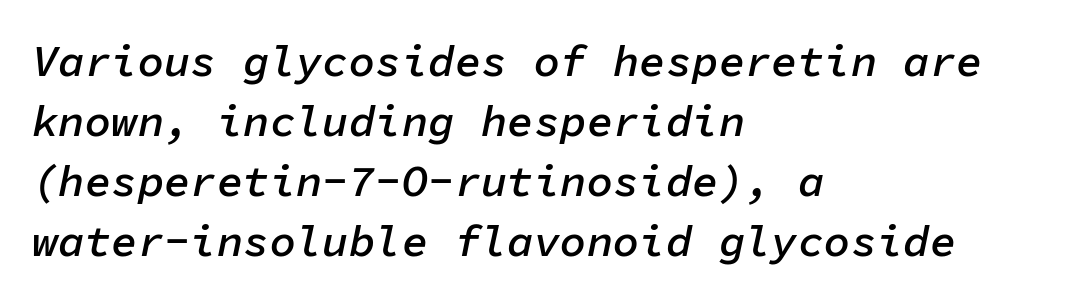
{"italic": "yes", "lean": "right", "slant_degrees": 11, "bold": "semi", "weight": "semibold", "width": "normal", "stroke_contrast": "low", "x_height": "medium", "monospaced": "yes", "underline": "no", "align": "left", "line_spacing": "normal", "line_spacing_ratio": 1.36, "letter_spacing": "normal", "letter_spacing_em": 0.0, "glyph_px": 44}
